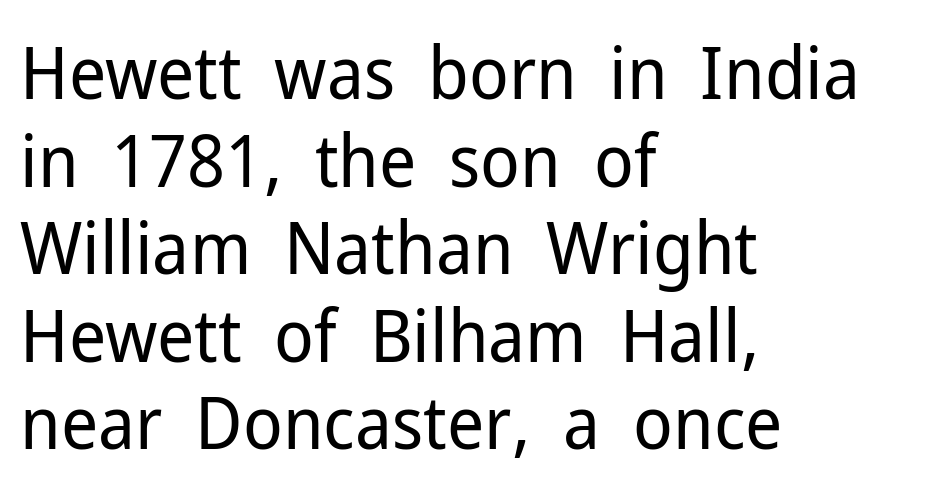
The letters advance in unequal steps, a hallmark of proportional type. The rendering shows plain stroke endings on the letterforms — a sans-serif design. The ragged edge is on the right, which tells us the setting is flush left. There is no visible air inserted between adjacent glyphs. The lettering holds an erect, upright posture throughout.
